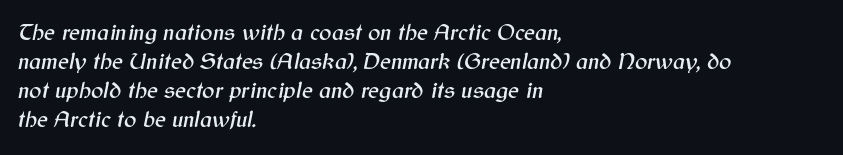
Q: Is the text italic (slanted)? A: Yes, it leans right by about 12 degrees.
Q: Is the text underlined? A: No.
Q: How is the paragraph aligned? A: Left-aligned.
Q: Is the spacing between letters normal or unusually wide? A: Normal.
Q: Is the spacing between lines tight, normal or loose? A: Normal.
